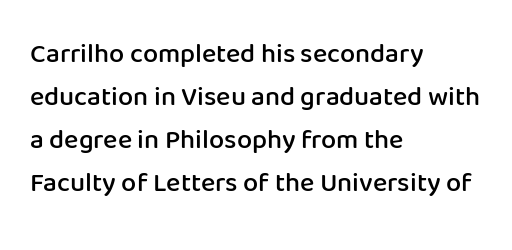
The image shows 27 px text type, upright; set left-aligned, normal line spacing (1.59x), normal letter spacing, not underlined.
